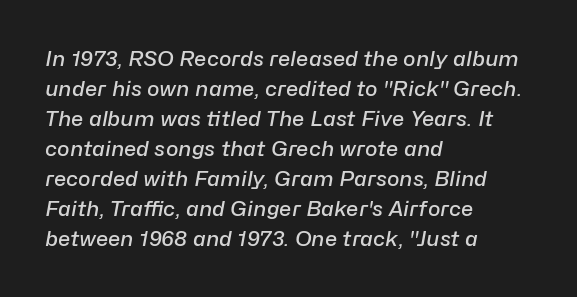
How heavy is the stroke? Medium-heavy — a semibold, shy of bold. Only glyphs here, with clear space below each row. Words appear dense and cohesive because spacing is normal. A typesetter would mark this as italic.
